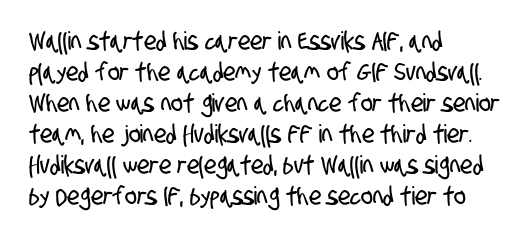
The image shows 25 px text type; set left-aligned, line spacing 1.24x, normal letter spacing, not underlined.
